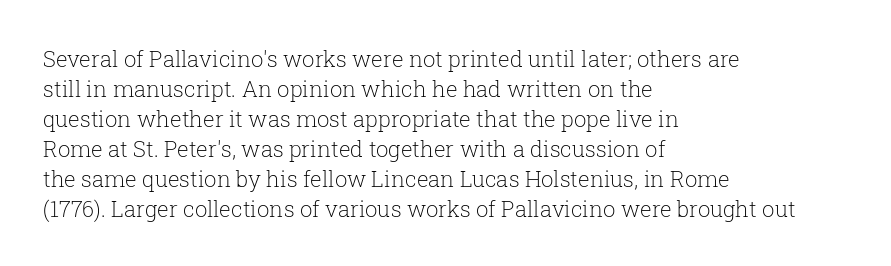
Q: Is the text bold? A: No.
Q: Is the text italic (slanted)? A: No, it is upright.
Q: Is the text underlined? A: No.
Q: How is the paragraph aligned? A: Left-aligned.
Q: Is the spacing between letters normal or unusually wide? A: Normal.
Q: Is the spacing between lines tight, normal or loose? A: Normal.
